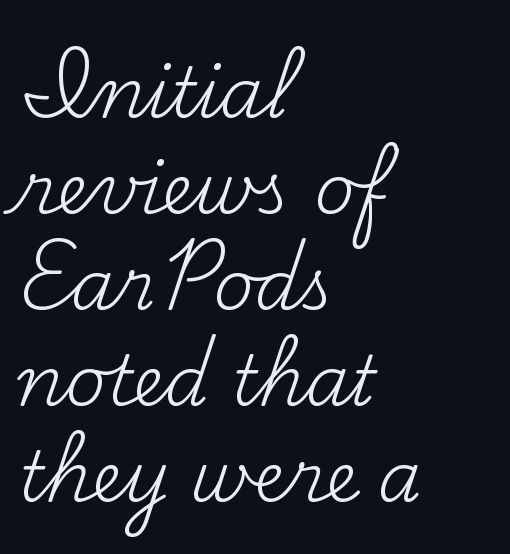
The image shows 70 px regular-weight serif type; set left-aligned, normal line spacing (1.37x), normal letter spacing, not underlined; medium stroke contrast and a small x-height.
